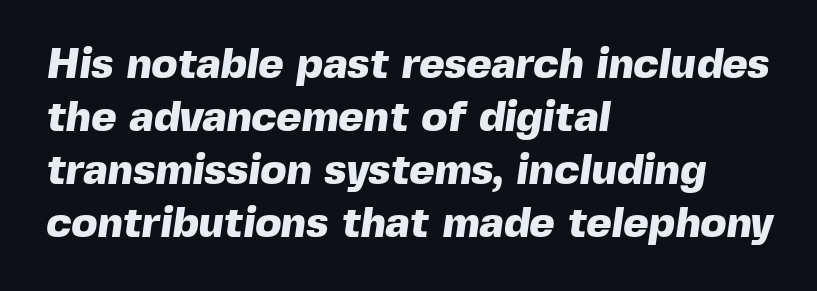
The image shows 43 px heavy sans-serif type; set left-aligned, line spacing 1.23x, normal letter spacing, not underlined; a medium x-height.
